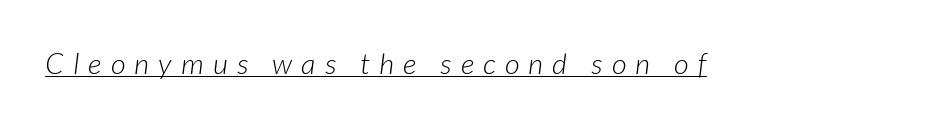
Q: Is the text bold? A: No.
Q: Is the text italic (slanted)? A: Yes, it leans right by about 7 degrees.
Q: Is the text underlined? A: Yes.
Q: Is the spacing between letters normal or unusually wide? A: Unusually wide.
Q: Width (condensed, normal, or wide)? A: Normal.
Q: Stroke contrast? A: Low.
Q: x-height? A: Medium.
Q: Monospaced? A: No.
